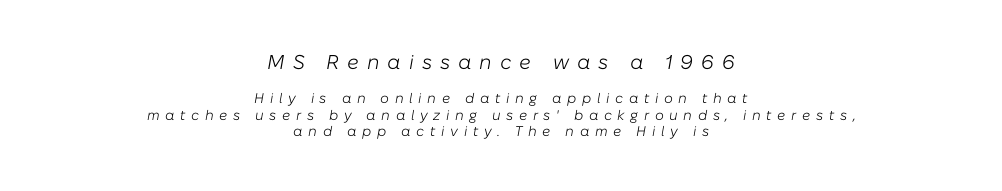
{"italic": "yes", "lean": "right", "slant_degrees": 10, "bold": "no", "underline": "no", "align": "center", "line_spacing_ratio": 1.17, "letter_spacing": "wide", "letter_spacing_em": 0.4, "larger_block": "first", "size_ratio": 1.43, "glyph_px": 20}
